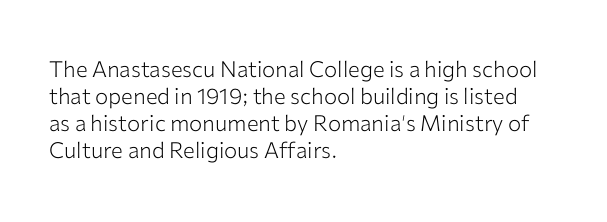
{"italic": "no", "bold": "no", "underline": "no", "align": "left", "line_spacing_ratio": 1.22, "letter_spacing": "normal", "letter_spacing_em": 0.0, "glyph_px": 22}
